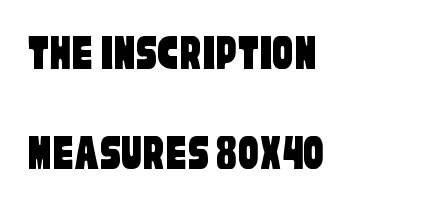
Q: Is the typeface a serif or a sans-serif typeface? A: Sans-serif.
Q: Is the text underlined? A: No.
Q: How is the paragraph aligned? A: Left-aligned.
Q: Is the spacing between letters normal or unusually wide? A: Normal.
Q: Is the spacing between lines tight, normal or loose? A: Loose.
Q: Width (condensed, normal, or wide)? A: Condensed.
Q: Stroke contrast? A: Low.
Q: x-height? A: Large.
Q: Monospaced? A: No.
